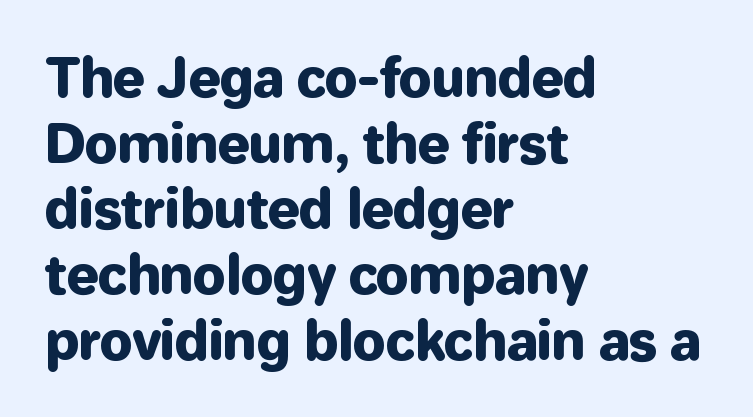
Q: Is the text italic (slanted)? A: No, it is upright.
Q: Is the typeface a serif or a sans-serif typeface? A: Sans-serif.
Q: Is the text underlined? A: No.
Q: How is the paragraph aligned? A: Left-aligned.
Q: Is the spacing between letters normal or unusually wide? A: Normal.
Q: Width (condensed, normal, or wide)? A: Normal.
Q: Stroke contrast? A: Low.
Q: x-height? A: Medium.
Q: Monospaced? A: No.
